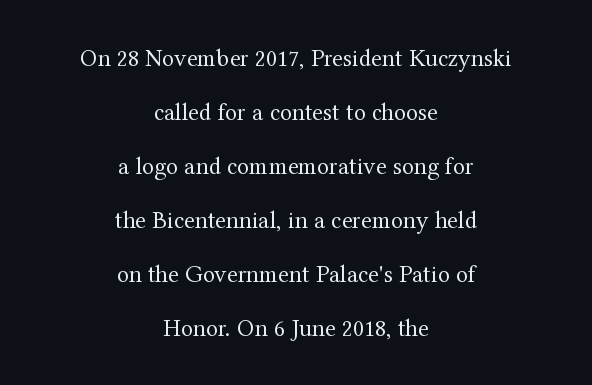
Q: Is the text bold? A: No.
Q: Is the text italic (slanted)? A: No, it is upright.
Q: Is the text underlined? A: No.
Q: How is the paragraph aligned? A: Centered.
Q: Is the spacing between letters normal or unusually wide? A: Normal.
Q: Is the spacing between lines tight, normal or loose? A: Loose.
